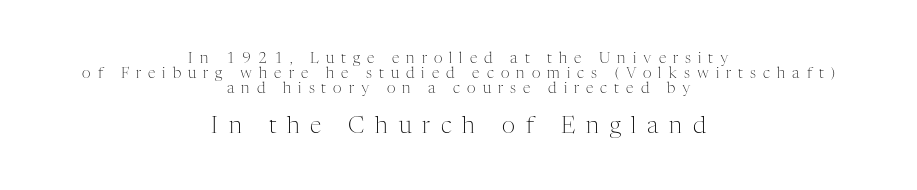
The font is comparable to plain body text, perhaps lighter. The typography opts for an upright posture over an oblique one. Tightly led — the rows are bunched. Decoration check: the copy has no underline. Alignment: centered.
